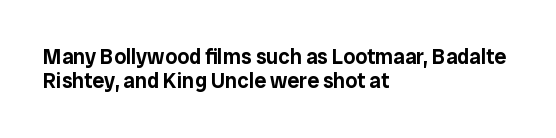
Does the copy run flush right? No — it runs flush left. The lines are packed closely together with very little leading. Upright lettering throughout. The letters sit at their default tracking, neither squeezed nor spread.
